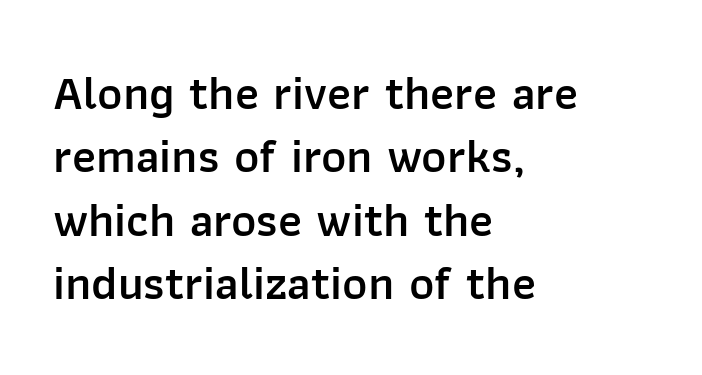
{"serif": "no", "italic": "no", "bold": "semi", "weight": "semibold", "width": "normal", "stroke_contrast": "low", "x_height": "medium", "monospaced": "no", "underline": "no", "align": "left", "line_spacing": "normal", "line_spacing_ratio": 1.32, "letter_spacing": "normal", "letter_spacing_em": 0.0, "glyph_px": 48}
